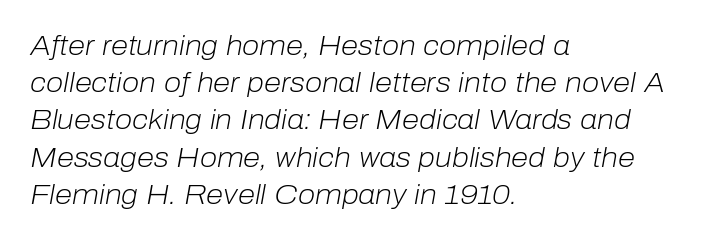
{"italic": "yes", "lean": "right", "slant_degrees": 10, "bold": "no", "weight": "light", "width": "normal", "stroke_contrast": "low", "x_height": "medium", "monospaced": "no", "underline": "no", "align": "left", "line_spacing": "normal", "line_spacing_ratio": 1.33, "letter_spacing": "normal", "letter_spacing_em": 0.0, "glyph_px": 28}
